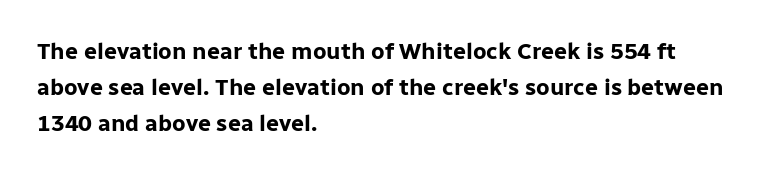
The line-height multiplier appears to be the usual default. Plain, unruled lines of type. The type is set solid horizontally, with unmodified tracking. Horizontal alignment here is leftward, the default for most running prose. Does the weight exceed regular? Yes, all the way to bold.
